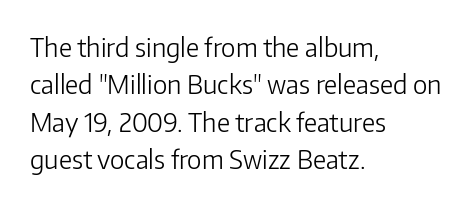
The image shows 26 px text type, upright; set left-aligned, normal line spacing (1.44x), normal letter spacing, not underlined.
